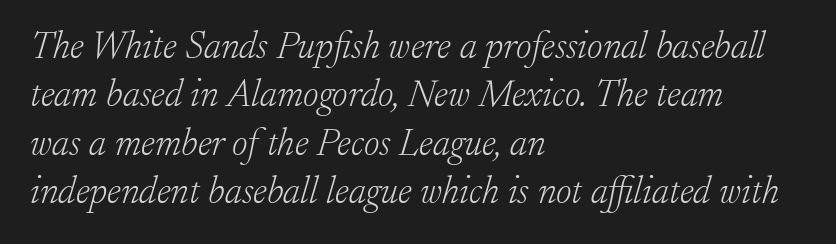
The image shows 38 px light serif type, italic (leaning right); set left-aligned, normal line spacing (1.27x), normal letter spacing, not underlined; low stroke contrast and a small x-height.
